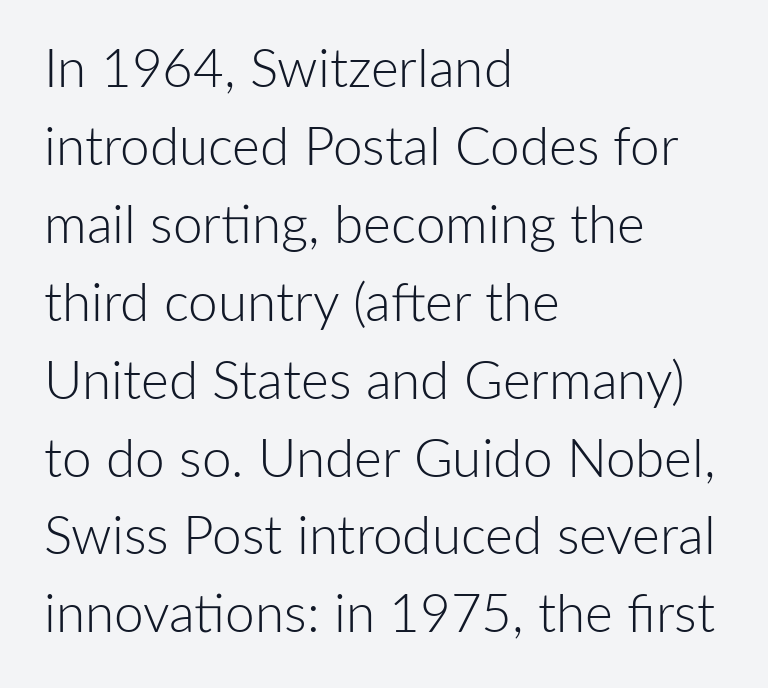
{"serif": "no", "italic": "no", "bold": "no", "weight": "light", "width": "normal", "stroke_contrast": "low", "x_height": "medium", "monospaced": "no", "underline": "no", "align": "left", "line_spacing": "normal", "line_spacing_ratio": 1.47, "letter_spacing": "normal", "letter_spacing_em": 0.0, "glyph_px": 53}
